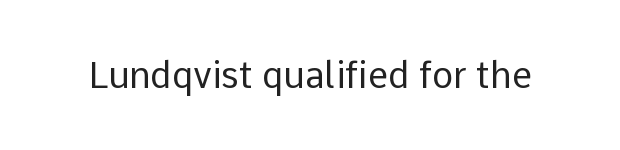
{"serif": "no", "italic": "no", "bold": "no", "weight": "regular", "width": "normal", "stroke_contrast": "low", "x_height": "medium", "monospaced": "no", "underline": "no", "letter_spacing": "normal", "letter_spacing_em": 0.0, "glyph_px": 36}
